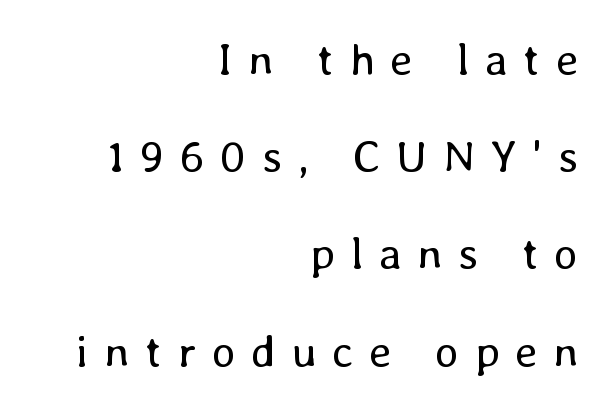
These lines have a slow, spaced-out rhythm from letter to letter. One glance says open: line gaps are wider than usual. The passage shown is not bold in any degree. These lines are set flush right with a ragged left edge. Vertical strokes here are truly vertical.
